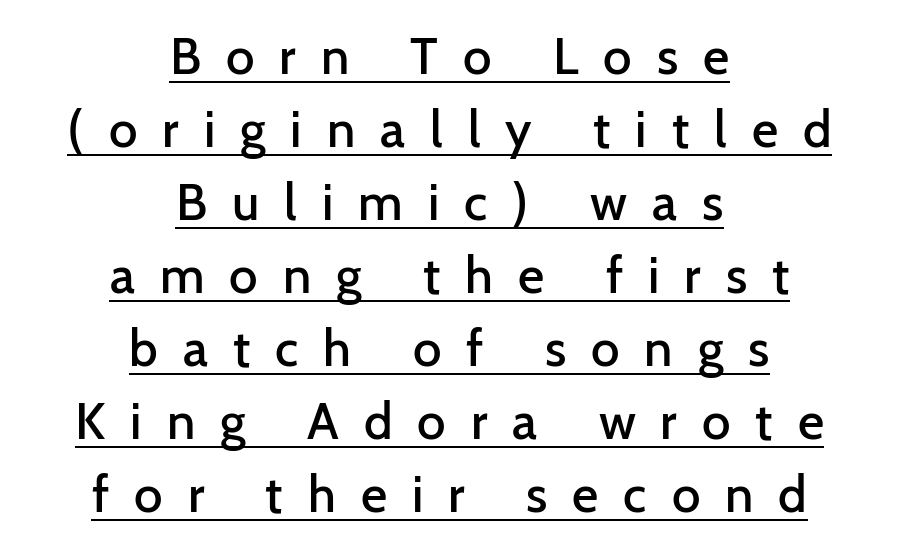
Ordinary non-slanted type is in use. What's the leading like? Ordinary, nothing unusual. Typesetter's note: demi weight, one step under bold. The glyphs in this specimen are sans serif. Is there an underline? Yes — a line sits under the letters.
